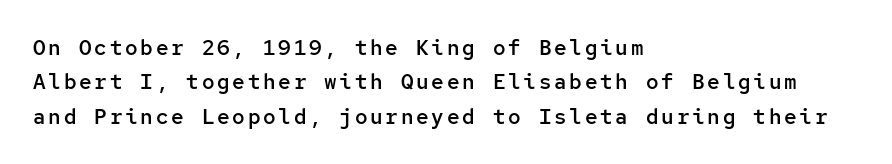
The image shows 21 px text type, upright; set left-aligned, normal line spacing (1.64x), not underlined.
